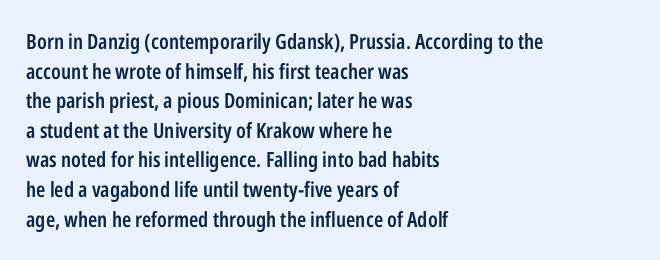
The image shows 21 px text type, upright; set left-aligned, normal line spacing (1.41x), normal letter spacing, not underlined.
